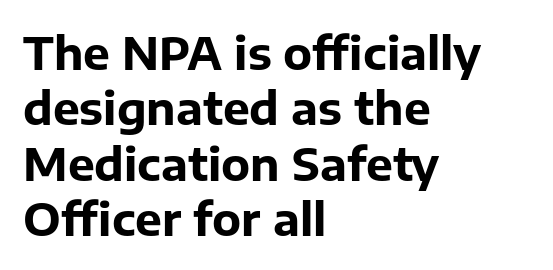
The image shows 45 px bold sans-serif type, upright; set left-aligned, line spacing 1.23x, normal letter spacing, not underlined; low stroke contrast and a medium x-height.
